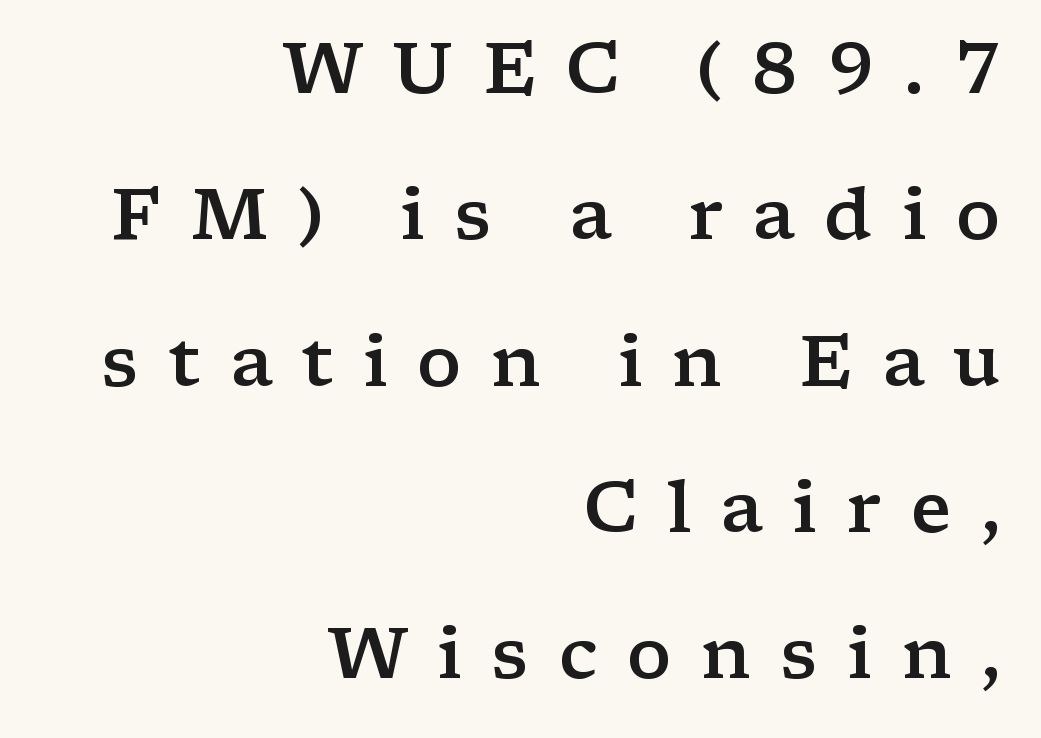
The letters carry serifs — small finishing strokes at the ends of their stems. When letters stand straight like this, we call the style roman or upright. A semibold gives these letters moderate extra thickness, short of bold. Nobody drew a line under any word here. Letter spacing: wide.
